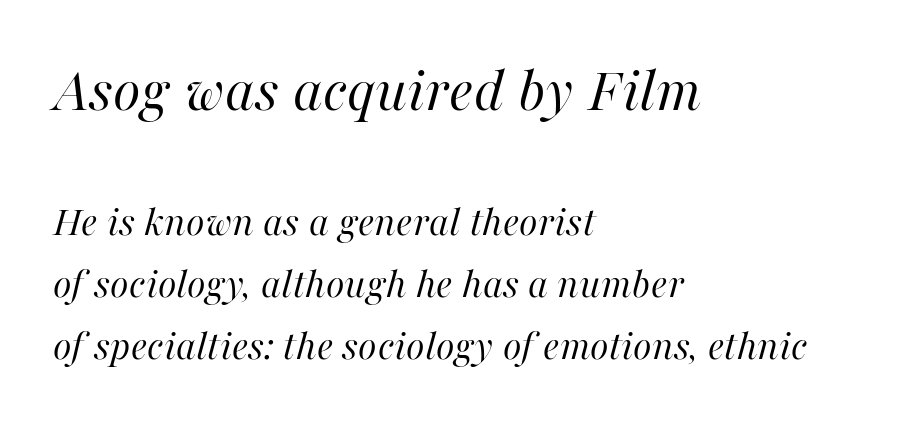
Q: Is the text bold? A: No.
Q: Is the text italic (slanted)? A: Yes, it leans right by about 16 degrees.
Q: Is the text underlined? A: No.
Q: How is the paragraph aligned? A: Left-aligned.
Q: Is the spacing between letters normal or unusually wide? A: Normal.
Q: Is the spacing between lines tight, normal or loose? A: Normal.
Q: Which block of text is set in a larger size, the first (top) or the second (bottom)? A: The first (top) one.
Q: Width (condensed, normal, or wide)? A: Normal.
Q: Stroke contrast? A: High.
Q: x-height? A: Medium.
Q: Monospaced? A: No.
